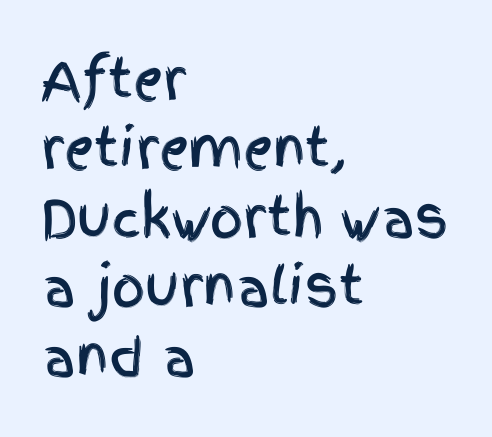
Think of a printed novel: that variable character pitch is what you see here. The letters stand straight up with perfectly vertical stems. Compared with typical body copy, the letter spacing here is the same. These lines stack with their left ends in a neat column. The glyphs in this specimen are sans serif.
